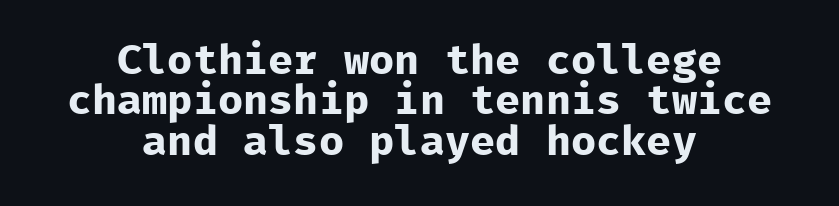
Q: Is the text bold? A: Yes.
Q: Is the text italic (slanted)? A: No, it is upright.
Q: Is the typeface a serif or a sans-serif typeface? A: Sans-serif.
Q: Is the text underlined? A: No.
Q: How is the paragraph aligned? A: Centered.
Q: Is the spacing between letters normal or unusually wide? A: Normal.
Q: Is the spacing between lines tight, normal or loose? A: Tight.
Q: Width (condensed, normal, or wide)? A: Normal.
Q: Stroke contrast? A: Low.
Q: x-height? A: Medium.
Q: Monospaced? A: Yes.
